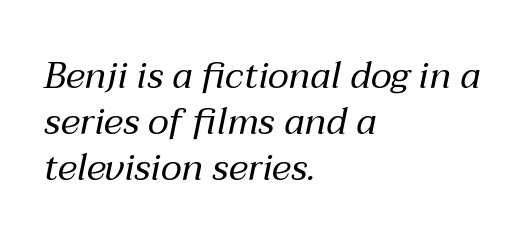
Q: Is the text bold? A: No.
Q: Is the text italic (slanted)? A: Yes, it leans right by about 12 degrees.
Q: Is the text underlined? A: No.
Q: How is the paragraph aligned? A: Left-aligned.
Q: Is the spacing between letters normal or unusually wide? A: Normal.
Q: Width (condensed, normal, or wide)? A: Normal.
Q: Stroke contrast? A: Medium.
Q: x-height? A: Medium.
Q: Monospaced? A: No.
